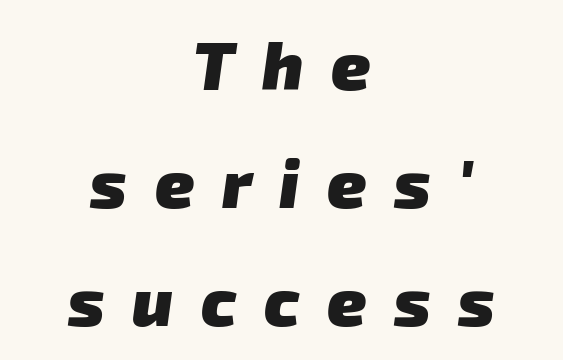
The rendering shows plain stroke endings on the letterforms — a sans-serif design. Display-style spreading of the glyphs; the letterfit is very open. Think of a printed novel: that variable character pitch is what you see here. Each glyph is drawn with heavy, bold strokes.
